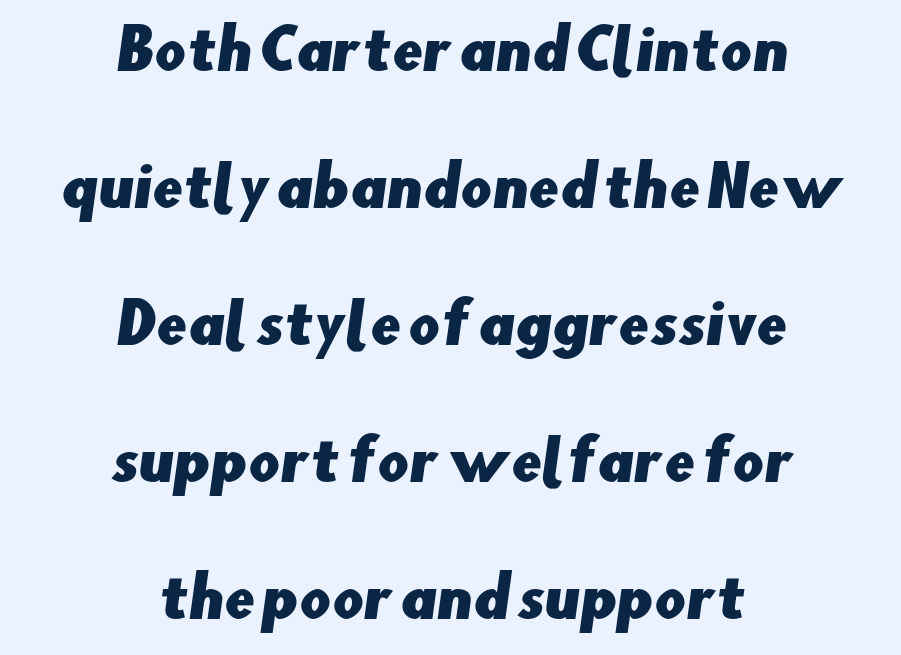
Q: Is the typeface a serif or a sans-serif typeface? A: Sans-serif.
Q: Is the text underlined? A: No.
Q: How is the paragraph aligned? A: Centered.
Q: Is the spacing between letters normal or unusually wide? A: Normal.
Q: Is the spacing between lines tight, normal or loose? A: Loose.
Q: Width (condensed, normal, or wide)? A: Normal.
Q: Stroke contrast? A: Low.
Q: x-height? A: Small.
Q: Monospaced? A: No.
